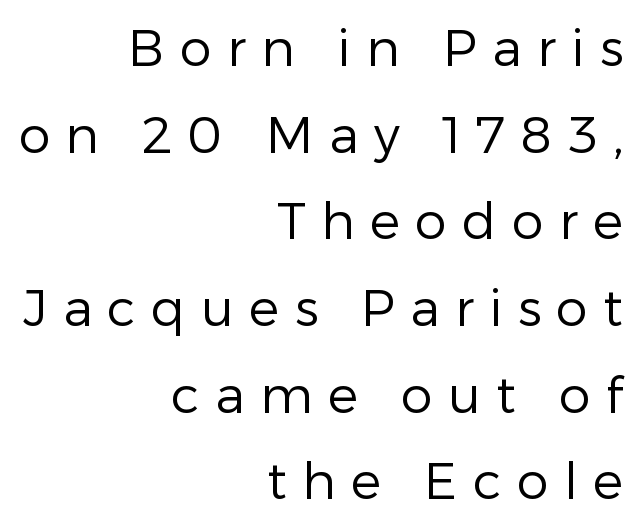
The image shows 51 px regular-weight sans-serif type, upright; set right-aligned, normal line spacing (1.7x), unusually wide letter spacing (+0.3 em), not underlined; low stroke contrast and a medium x-height.
